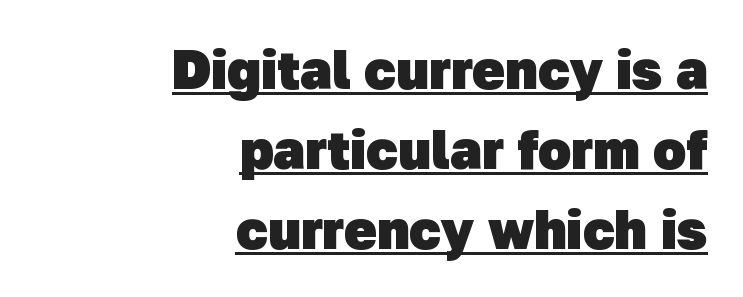
Q: Is the text bold? A: Yes.
Q: Is the typeface a serif or a sans-serif typeface? A: Sans-serif.
Q: Is the text underlined? A: Yes.
Q: How is the paragraph aligned? A: Right-aligned.
Q: Is the spacing between letters normal or unusually wide? A: Normal.
Q: Is the spacing between lines tight, normal or loose? A: Normal.
Q: Width (condensed, normal, or wide)? A: Normal.
Q: Stroke contrast? A: Low.
Q: x-height? A: Medium.
Q: Monospaced? A: No.
